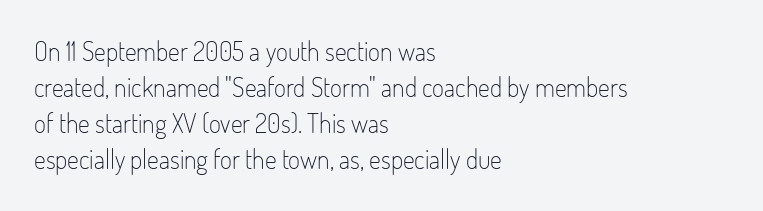
Q: Is the text bold? A: No.
Q: Is the text italic (slanted)? A: No, it is upright.
Q: Is the text underlined? A: No.
Q: How is the paragraph aligned? A: Left-aligned.
Q: Is the spacing between letters normal or unusually wide? A: Normal.
Q: Is the spacing between lines tight, normal or loose? A: Normal.
